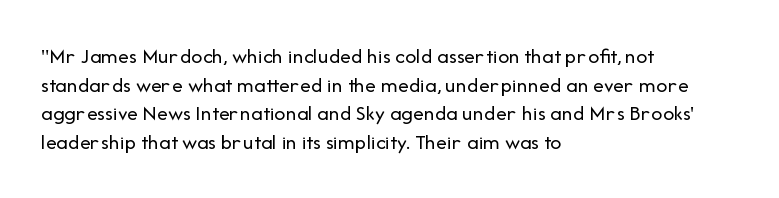
Check the space under the baseline: it is left empty. Characters follow at the spacing the type designer built in. These glyphs show unthickened strokes, regular width or finer. This is the regular roman posture of the typeface. A typesetter would call this leading conventional body-copy spacing. The compositor pushed each line to the left boundary.
